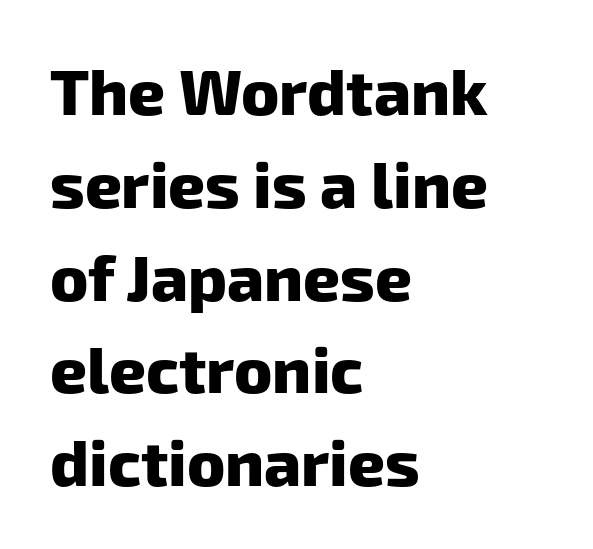
The glyphs are unaccompanied by any horizontal stroke below them. Line beginnings align vertically; line endings do not. The tracking reads as untouched default to a designer's eye. Each glyph is drawn with heavy, bold strokes.
